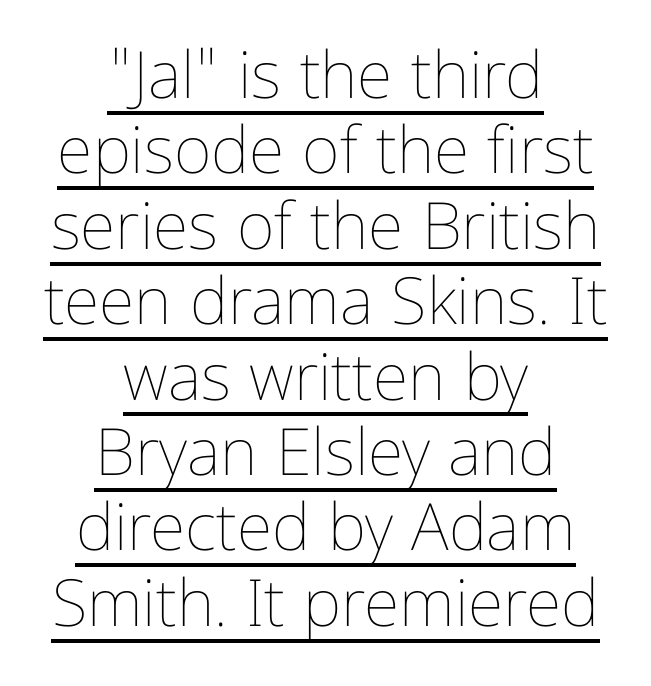
{"italic": "no", "bold": "no", "weight": "thin", "width": "condensed", "stroke_contrast": "low", "x_height": "medium", "monospaced": "no", "underline": "yes", "align": "center", "line_spacing_ratio": 1.16, "letter_spacing": "normal", "letter_spacing_em": 0.0, "glyph_px": 65}
